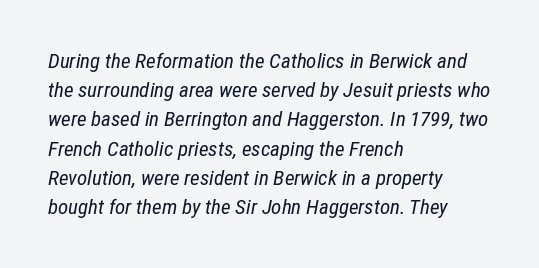
The image shows 21 px text type, italic (leaning right); set left-aligned, normal line spacing (1.39x), normal letter spacing, not underlined.
